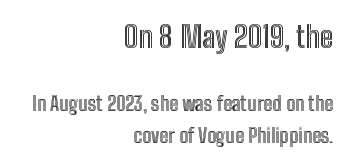
Q: Is the text italic (slanted)? A: No, it is upright.
Q: Is the text underlined? A: No.
Q: How is the paragraph aligned? A: Right-aligned.
Q: Is the spacing between letters normal or unusually wide? A: Normal.
Q: Is the spacing between lines tight, normal or loose? A: Normal.
Q: Which block of text is set in a larger size, the first (top) or the second (bottom)? A: The first (top) one.
Q: Width (condensed, normal, or wide)? A: Condensed.
Q: x-height? A: Medium.
Q: Monospaced? A: No.
